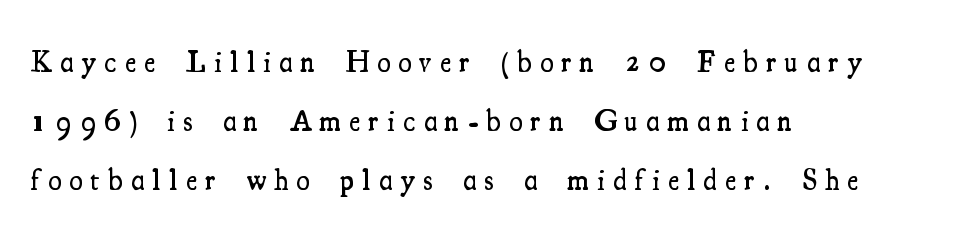
The image shows 30 px semibold, condensed serif type, upright; set left-aligned, loose line spacing (1.96x), unusually wide letter spacing (+0.28 em), not underlined; medium stroke contrast and a small x-height.
